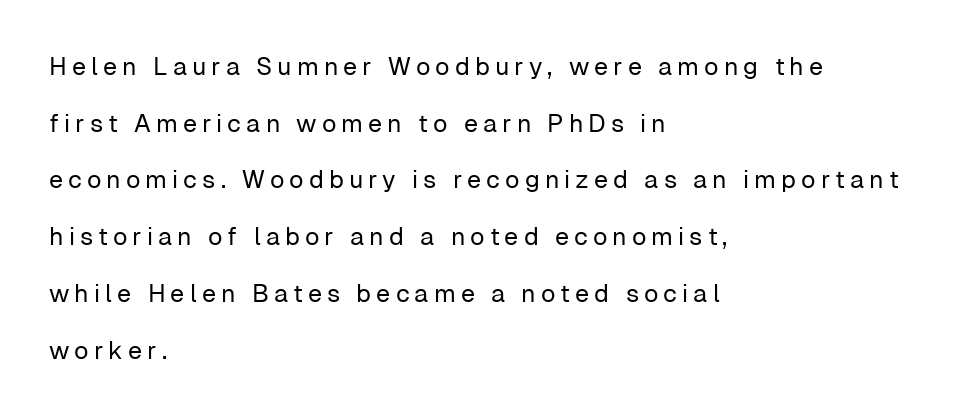
{"italic": "no", "bold": "no", "underline": "no", "align": "left", "line_spacing": "loose", "line_spacing_ratio": 2.27, "letter_spacing": "wide", "letter_spacing_em": 0.2, "glyph_px": 25}
